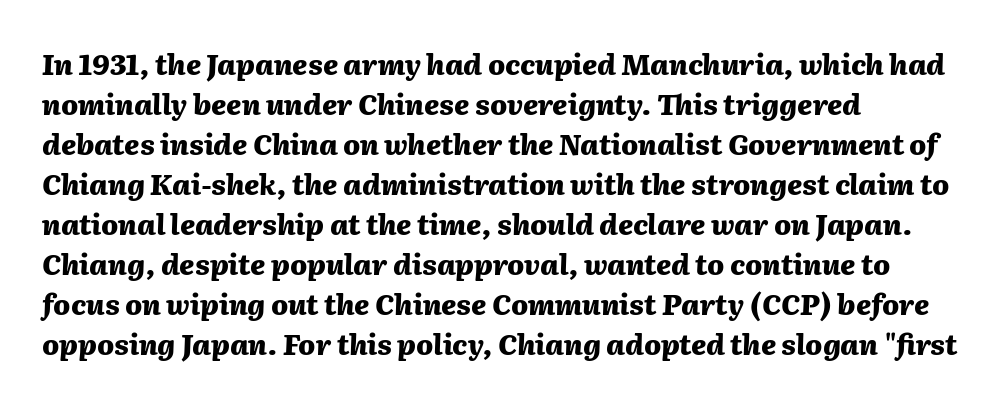
{"italic": "yes", "lean": "right", "slant_degrees": 2, "bold": "yes", "weight": "heavy", "width": "normal", "stroke_contrast": "medium", "x_height": "medium", "monospaced": "no", "underline": "no", "align": "left", "line_spacing": "normal", "line_spacing_ratio": 1.43, "letter_spacing": "normal", "letter_spacing_em": 0.0, "glyph_px": 28}
